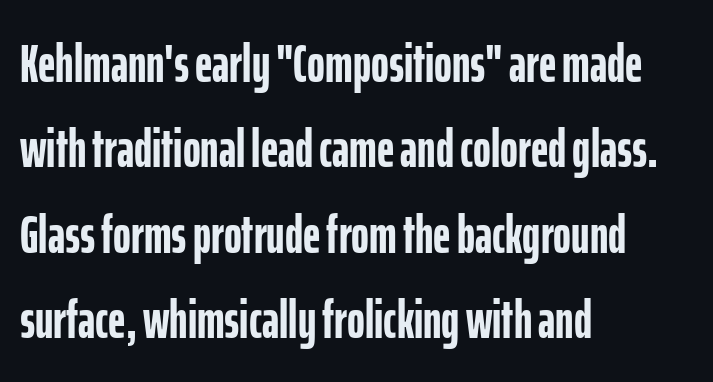
It's the straight-up-and-down kind of type. Pretty heavy lettering here — definitely bold. Varying glyph widths throughout — classic text-font behaviour. Glyph-to-glyph distance matches everyday printed text. A normal amount of white space separates one row of letters from the next. The passage is arranged the way most books set body copy — flush left.
